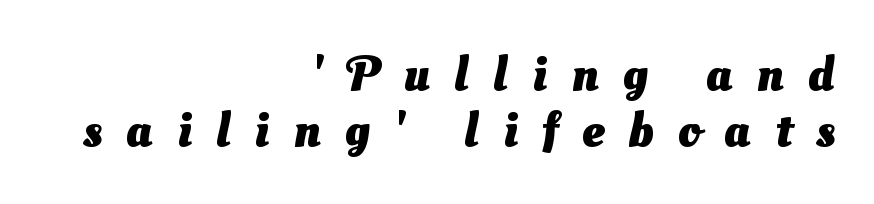
Q: Is the text bold? A: Yes.
Q: Is the typeface a serif or a sans-serif typeface? A: Sans-serif.
Q: Is the text underlined? A: No.
Q: How is the paragraph aligned? A: Right-aligned.
Q: Is the spacing between letters normal or unusually wide? A: Unusually wide.
Q: Is the spacing between lines tight, normal or loose? A: Tight.
Q: Width (condensed, normal, or wide)? A: Normal.
Q: Stroke contrast? A: Medium.
Q: x-height? A: Small.
Q: Monospaced? A: No.
